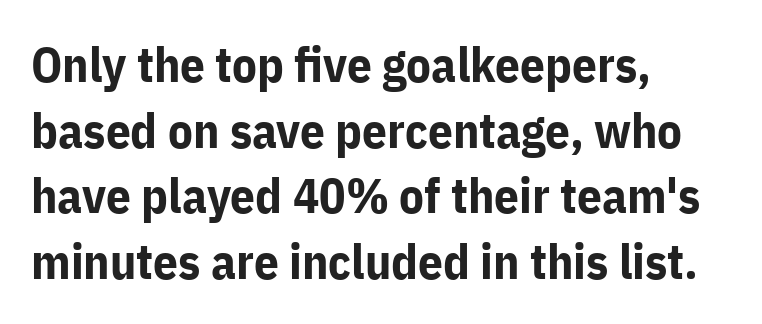
{"serif": "no", "italic": "no", "bold": "yes", "weight": "bold", "width": "normal", "stroke_contrast": "low", "x_height": "medium", "monospaced": "no", "underline": "no", "align": "left", "line_spacing": "normal", "line_spacing_ratio": 1.34, "letter_spacing": "normal", "letter_spacing_em": 0.0, "glyph_px": 49}
